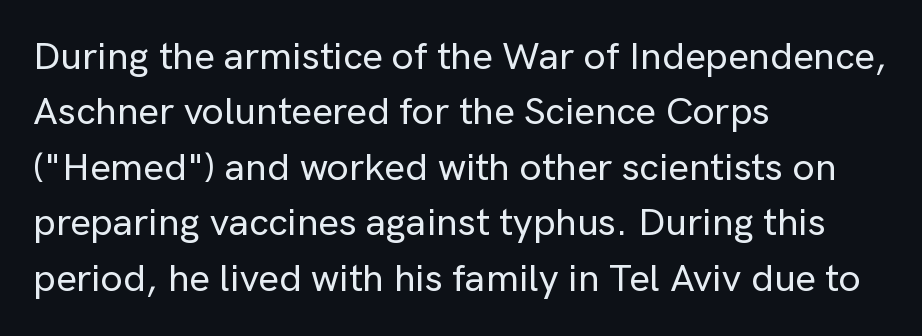
Is this a sans? Yes — the strokes have no serifs. Beneath every word, the page is bare. You can tell it's not italic because the verticals are truly vertical. Alignment: flush left.
